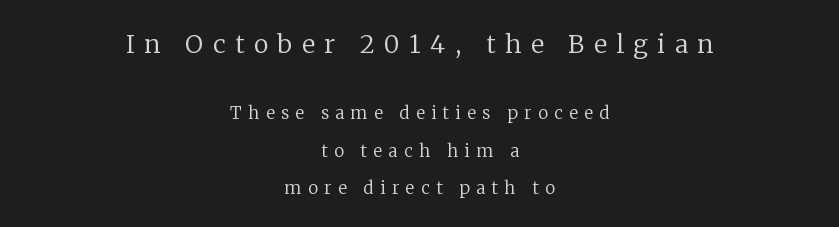
Q: Is the text bold? A: No.
Q: Is the text italic (slanted)? A: No, it is upright.
Q: Is the text underlined? A: No.
Q: How is the paragraph aligned? A: Centered.
Q: Is the spacing between letters normal or unusually wide? A: Unusually wide.
Q: Is the spacing between lines tight, normal or loose? A: Loose.
Q: Which block of text is set in a larger size, the first (top) or the second (bottom)? A: The first (top) one.
